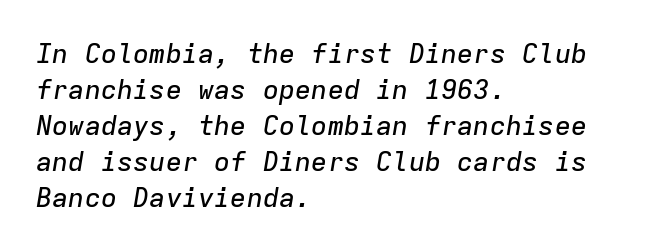
{"italic": "yes", "lean": "right", "slant_degrees": 9, "underline": "no", "align": "left", "line_spacing": "normal", "line_spacing_ratio": 1.33, "letter_spacing": "normal", "letter_spacing_em": 0.0, "glyph_px": 27}
